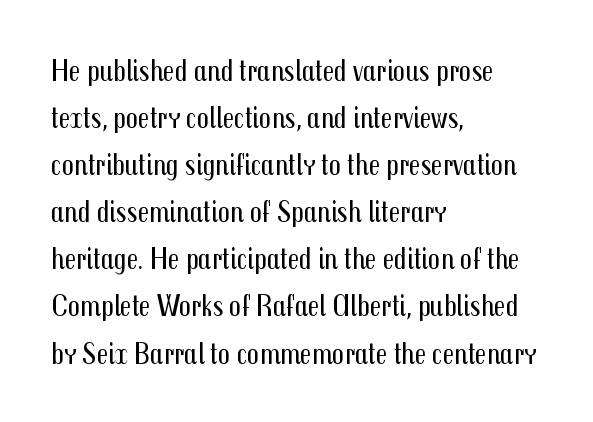
{"serif": "no", "italic": "no", "bold": "no", "weight": "regular", "width": "condensed", "stroke_contrast": "medium", "x_height": "medium", "monospaced": "no", "underline": "no", "align": "left", "line_spacing": "normal", "line_spacing_ratio": 1.57, "letter_spacing": "normal", "letter_spacing_em": 0.0, "glyph_px": 30}
